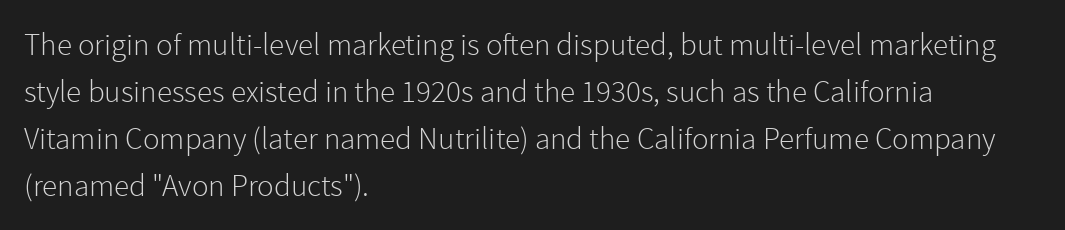
Q: Is the text bold? A: No.
Q: Is the text italic (slanted)? A: No, it is upright.
Q: Is the typeface a serif or a sans-serif typeface? A: Sans-serif.
Q: Is the text underlined? A: No.
Q: How is the paragraph aligned? A: Left-aligned.
Q: Is the spacing between letters normal or unusually wide? A: Normal.
Q: Is the spacing between lines tight, normal or loose? A: Normal.
Q: Width (condensed, normal, or wide)? A: Normal.
Q: x-height? A: Medium.
Q: Monospaced? A: No.
